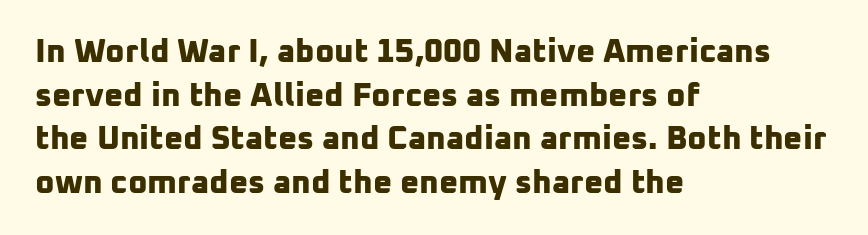
The image shows 33 px bold sans-serif type; set left-aligned, normal line spacing (1.32x), normal letter spacing, not underlined; low stroke contrast and a medium x-height.
